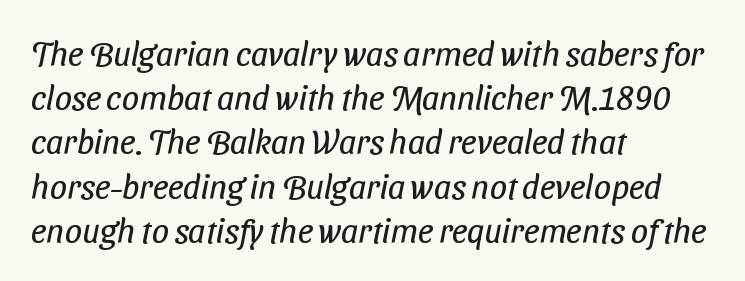
The image shows 34 px regular-weight, condensed sans-serif type; set left-aligned, normal line spacing (1.3x), normal letter spacing, not underlined; low stroke contrast and a medium x-height.
